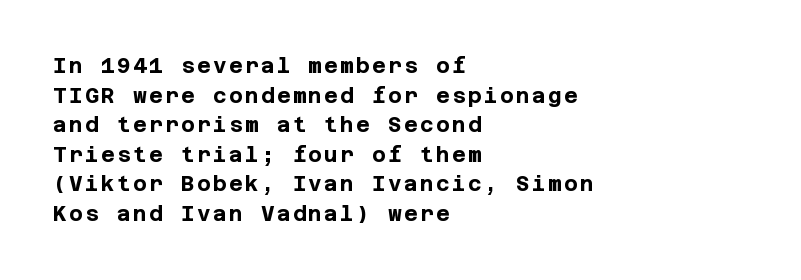
The image shows 21 px bold type, upright; set left-aligned, normal line spacing (1.41x), not underlined.
